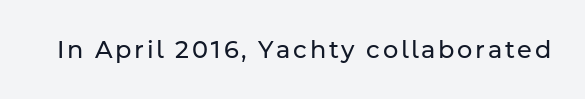
The image shows 24 px text type, upright; set not underlined.
